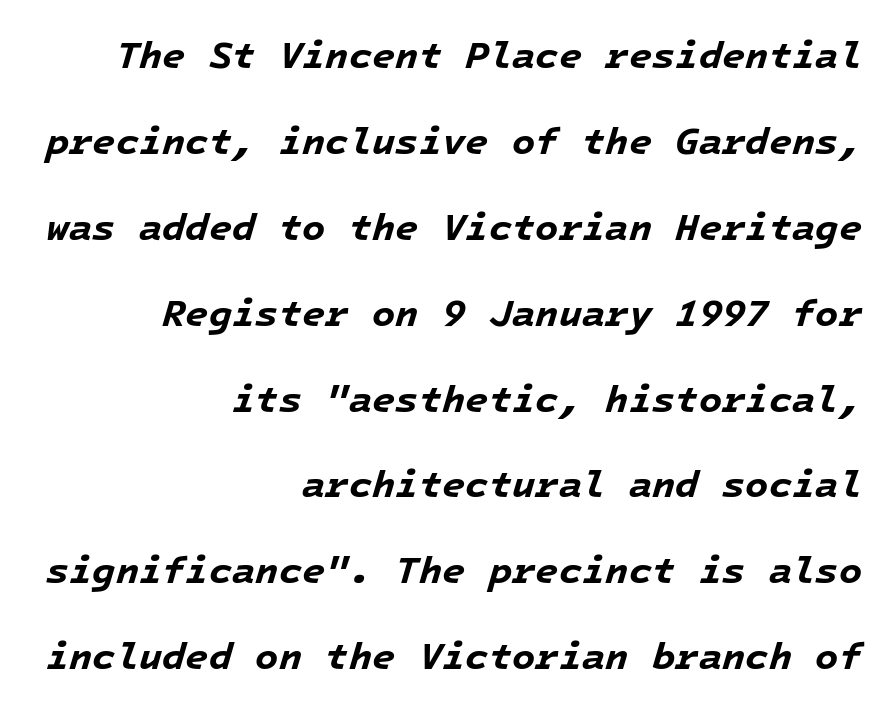
Q: Is the text bold? A: Yes.
Q: Is the text italic (slanted)? A: Yes, it leans right by about 16 degrees.
Q: Is the text underlined? A: No.
Q: How is the paragraph aligned? A: Right-aligned.
Q: Is the spacing between letters normal or unusually wide? A: Normal.
Q: Is the spacing between lines tight, normal or loose? A: Loose.
Q: Width (condensed, normal, or wide)? A: Normal.
Q: Stroke contrast? A: Low.
Q: x-height? A: Medium.
Q: Monospaced? A: Yes.
